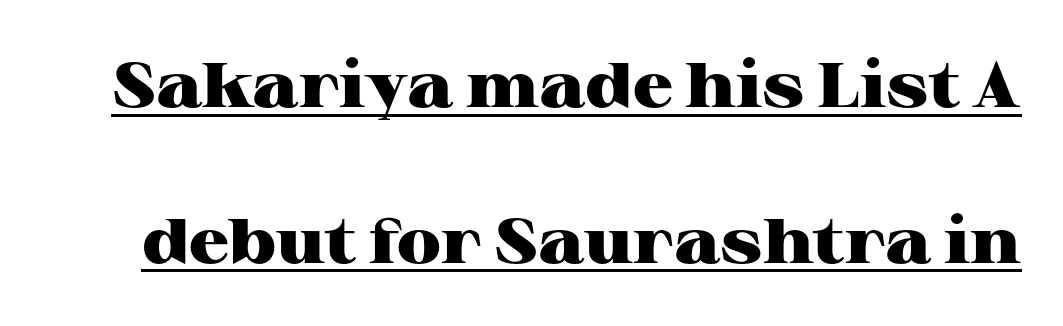
{"serif": "yes", "italic": "no", "bold": "yes", "weight": "heavy", "width": "wide", "stroke_contrast": "high", "x_height": "medium", "monospaced": "no", "underline": "yes", "line_spacing": "loose", "line_spacing_ratio": 2.47, "letter_spacing": "normal", "letter_spacing_em": 0.0, "glyph_px": 63}
